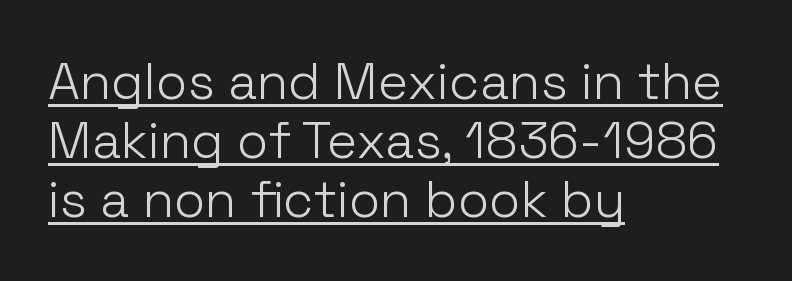
{"serif": "no", "italic": "no", "bold": "no", "weight": "light", "width": "normal", "stroke_contrast": "low", "x_height": "medium", "monospaced": "no", "underline": "yes", "align": "left", "line_spacing_ratio": 1.16, "letter_spacing": "normal", "letter_spacing_em": 0.0, "glyph_px": 51}
